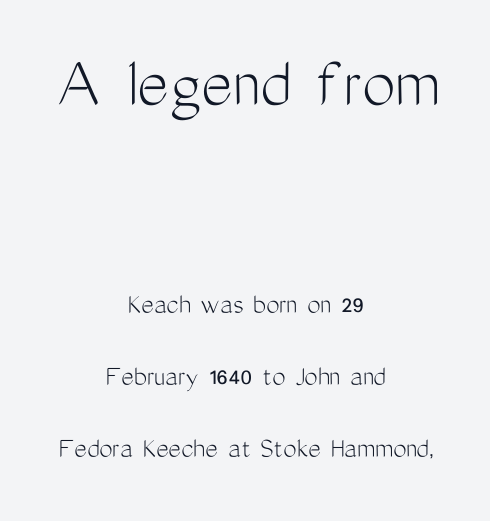
The rag falls on both sides of this text block equally. Weight class: somewhere from thin through regular. Between these two stacked blocks, the higher one wins on size. Rows of type keep a wide berth in the vertical direction.
